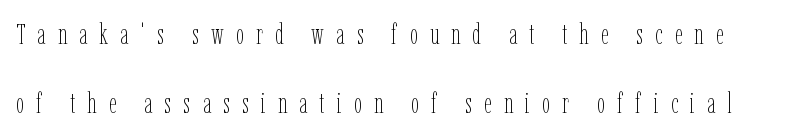
Q: Is the text bold? A: No.
Q: Is the text italic (slanted)? A: No, it is upright.
Q: Is the text underlined? A: No.
Q: Is the spacing between letters normal or unusually wide? A: Unusually wide.
Q: Is the spacing between lines tight, normal or loose? A: Loose.
Q: Width (condensed, normal, or wide)? A: Condensed.
Q: Stroke contrast? A: Low.
Q: x-height? A: Medium.
Q: Monospaced? A: No.
